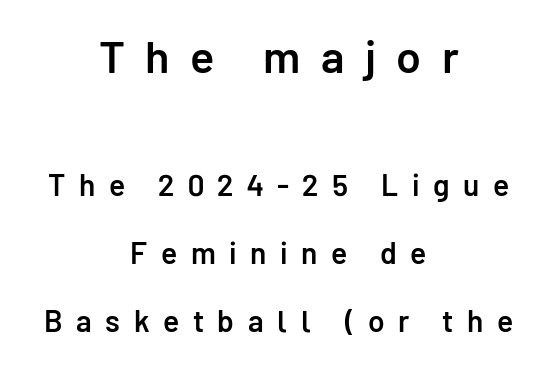
Q: Is the text bold? A: Semi-bold.
Q: Is the text italic (slanted)? A: No, it is upright.
Q: Is the typeface a serif or a sans-serif typeface? A: Sans-serif.
Q: Is the text underlined? A: No.
Q: How is the paragraph aligned? A: Centered.
Q: Is the spacing between letters normal or unusually wide? A: Unusually wide.
Q: Is the spacing between lines tight, normal or loose? A: Loose.
Q: Which block of text is set in a larger size, the first (top) or the second (bottom)? A: The first (top) one.
Q: Width (condensed, normal, or wide)? A: Normal.
Q: Stroke contrast? A: Low.
Q: x-height? A: Medium.
Q: Monospaced? A: No.
